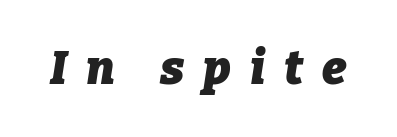
Italic? Definitely — the glyphs are oblique. Loose tracking; the words dissolve into strings of separated letters. In terms of weight, the rendering is a true, heavy bold. Just letters on the line, the space beneath them empty.
